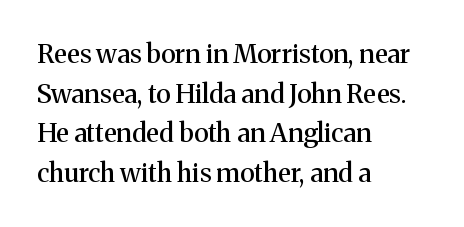
Q: Is the text italic (slanted)? A: No, it is upright.
Q: Is the text underlined? A: No.
Q: How is the paragraph aligned? A: Left-aligned.
Q: Is the spacing between letters normal or unusually wide? A: Normal.
Q: Is the spacing between lines tight, normal or loose? A: Normal.
